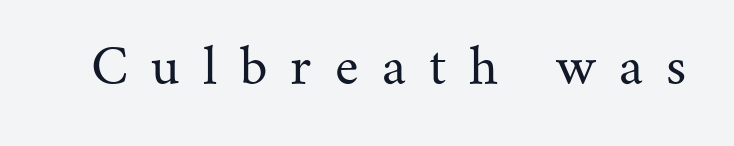
The glyphs are unaccompanied by any horizontal stroke below them. Bold? No — there's no thickening of the strokes. The lettering holds an erect, upright posture throughout. Letterform terminals end in serifs throughout the passage. Here the designer chose a conventional face with non-uniform glyph widths. Inter-character spacing is expanded well beyond the font's built-in metrics.
